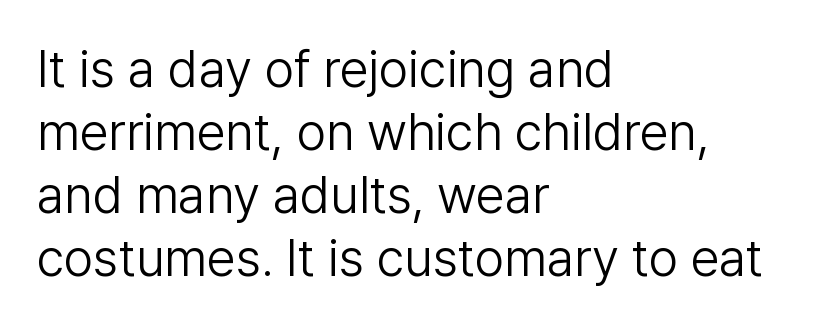
Q: Is the text bold? A: No.
Q: Is the text italic (slanted)? A: No, it is upright.
Q: Is the typeface a serif or a sans-serif typeface? A: Sans-serif.
Q: Is the text underlined? A: No.
Q: How is the paragraph aligned? A: Left-aligned.
Q: Is the spacing between letters normal or unusually wide? A: Normal.
Q: Width (condensed, normal, or wide)? A: Normal.
Q: Stroke contrast? A: Low.
Q: x-height? A: Medium.
Q: Monospaced? A: No.
